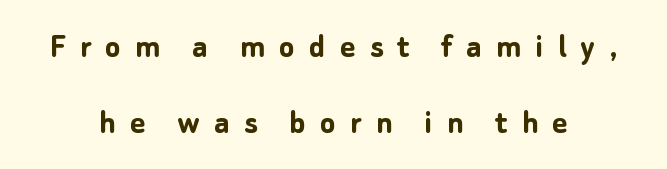
The passage shown stacks its lines with a broad gap. Type without underlining. Examine the stroke ends and you'll find no serifs. The rendering uses a bold face; every stroke is thick and dark.
